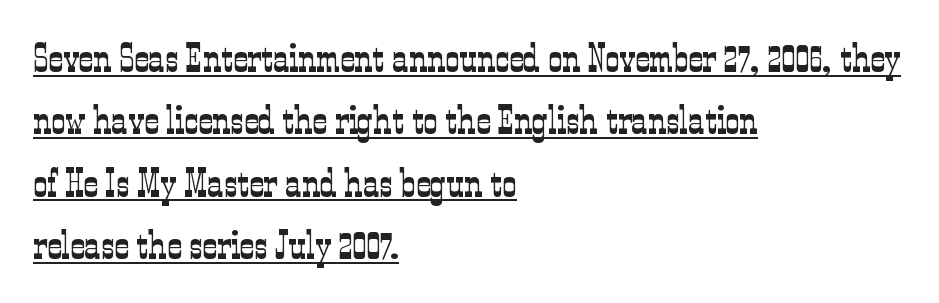
{"serif": "yes", "italic": "no", "bold": "no", "weight": "light", "width": "condensed", "stroke_contrast": "low", "x_height": "medium", "monospaced": "no", "underline": "yes", "align": "left", "line_spacing": "normal", "line_spacing_ratio": 1.56, "letter_spacing": "normal", "letter_spacing_em": 0.0, "glyph_px": 40}
